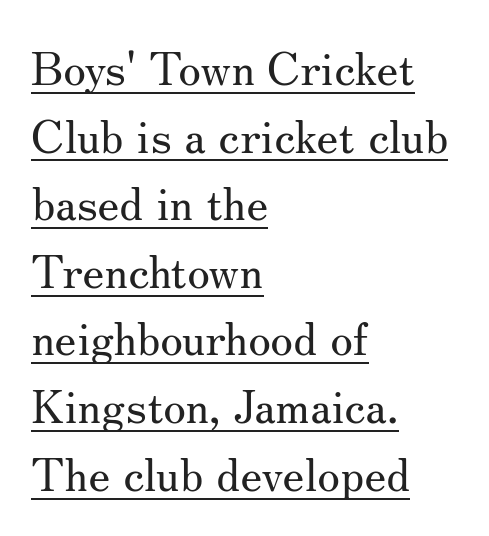
{"serif": "yes", "italic": "no", "bold": "no", "weight": "regular", "width": "normal", "stroke_contrast": "medium", "x_height": "small", "monospaced": "no", "underline": "yes", "align": "left", "line_spacing": "normal", "line_spacing_ratio": 1.47, "letter_spacing": "normal", "letter_spacing_em": 0.0, "glyph_px": 46}
